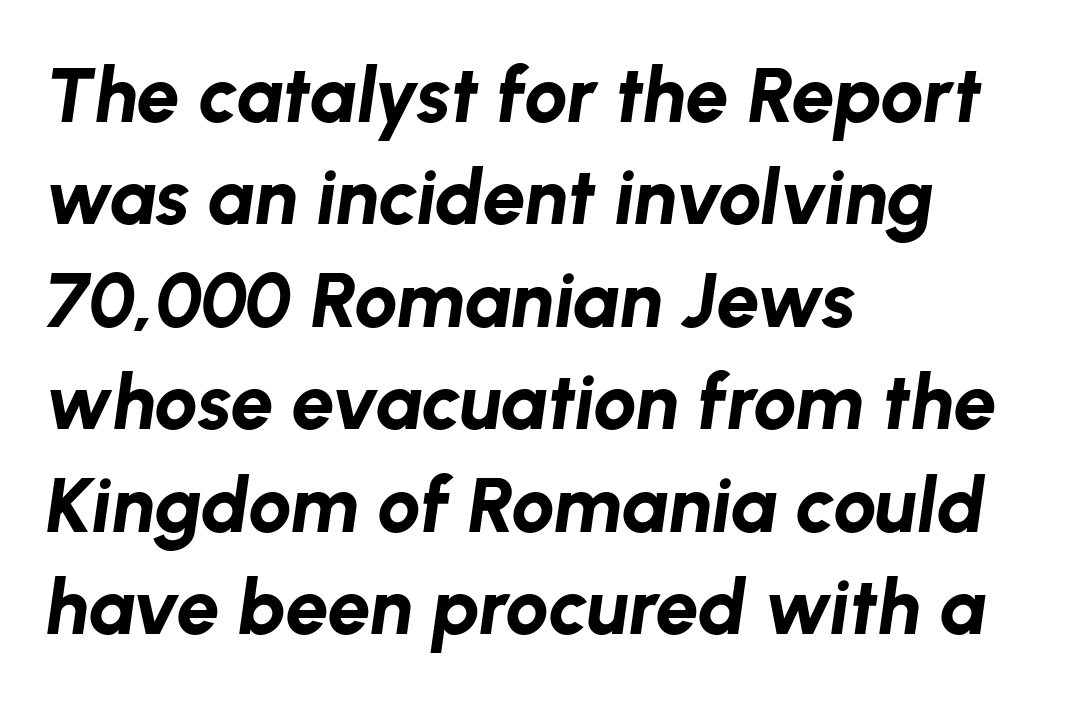
{"italic": "yes", "lean": "right", "slant_degrees": 8, "bold": "yes", "weight": "bold", "width": "normal", "stroke_contrast": "low", "x_height": "medium", "monospaced": "no", "underline": "no", "align": "left", "line_spacing": "normal", "line_spacing_ratio": 1.33, "letter_spacing": "normal", "letter_spacing_em": 0.0, "glyph_px": 77}
